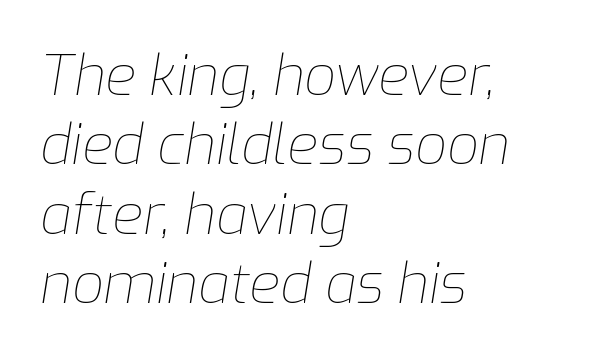
{"italic": "yes", "lean": "right", "slant_degrees": 9, "bold": "no", "weight": "thin", "width": "normal", "stroke_contrast": "low", "x_height": "medium", "monospaced": "no", "underline": "no", "align": "left", "line_spacing_ratio": 1.24, "letter_spacing": "normal", "letter_spacing_em": 0.0, "glyph_px": 56}
